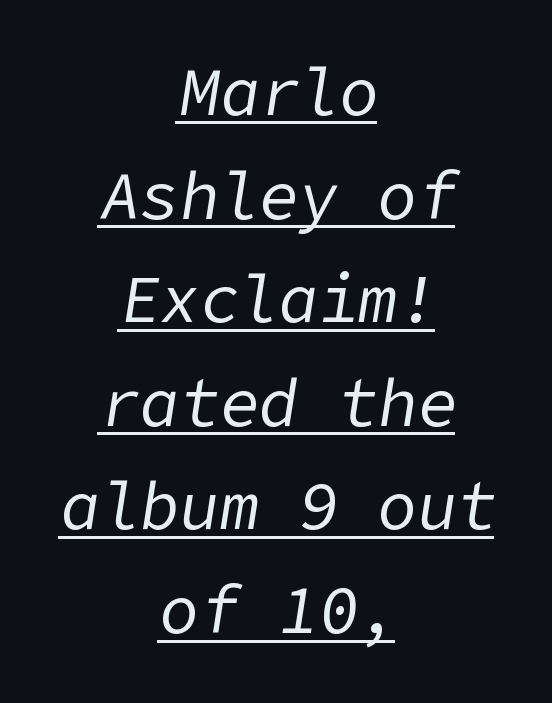
{"italic": "yes", "lean": "right", "slant_degrees": 9, "bold": "no", "weight": "regular", "width": "normal", "stroke_contrast": "low", "x_height": "medium", "underline": "yes", "align": "center", "line_spacing": "normal", "line_spacing_ratio": 1.57, "letter_spacing": "normal", "letter_spacing_em": 0.0, "glyph_px": 66}
